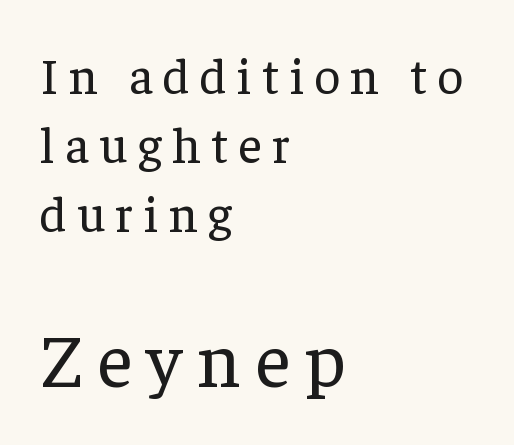
Q: Is the text bold? A: No.
Q: Is the text italic (slanted)? A: No, it is upright.
Q: Is the typeface a serif or a sans-serif typeface? A: Serif.
Q: Is the text underlined? A: No.
Q: How is the paragraph aligned? A: Left-aligned.
Q: Is the spacing between letters normal or unusually wide? A: Unusually wide.
Q: Is the spacing between lines tight, normal or loose? A: Normal.
Q: Which block of text is set in a larger size, the first (top) or the second (bottom)? A: The second (bottom) one.
Q: Width (condensed, normal, or wide)? A: Normal.
Q: Stroke contrast? A: Low.
Q: x-height? A: Medium.
Q: Monospaced? A: No.
